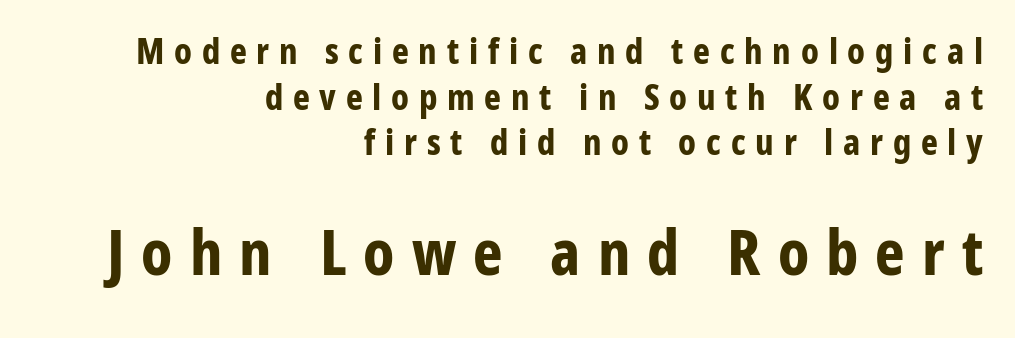
Spacing between characters has been opened up far beyond the box default. Two sizes are in play, and the larger belongs to the second block. The space between consecutive lines is moderate. A roman cut, with each character standing at attention. Casual observation: everything's shoved over to the right. Nobody drew a line under any word here.
